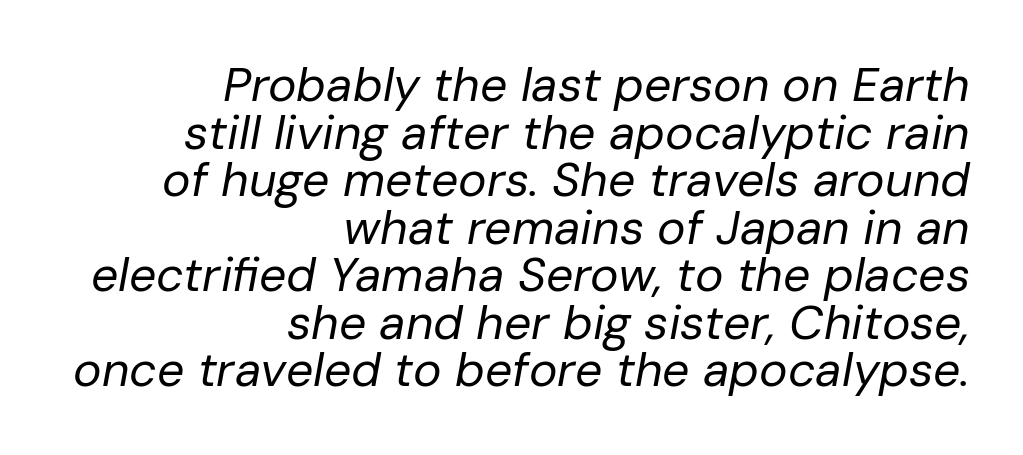
The image shows 48 px regular-weight type, italic (leaning right); set right-aligned, tight line spacing (0.99x), normal letter spacing, not underlined; low stroke contrast and a medium x-height.
